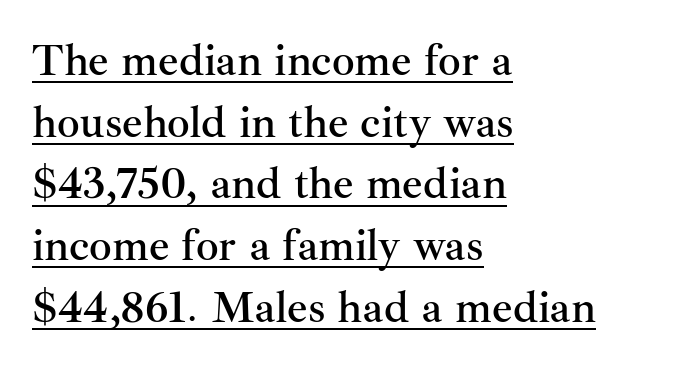
{"serif": "yes", "italic": "no", "width": "normal", "stroke_contrast": "medium", "x_height": "small", "monospaced": "no", "underline": "yes", "align": "left", "line_spacing": "normal", "line_spacing_ratio": 1.37, "letter_spacing": "normal", "letter_spacing_em": 0.0, "glyph_px": 45}
